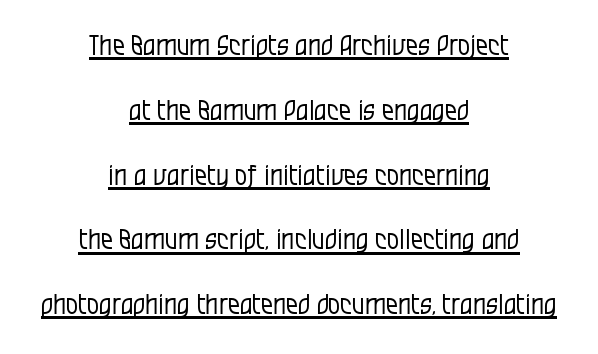
Q: Is the text bold? A: No.
Q: Is the text italic (slanted)? A: No, it is upright.
Q: Is the text underlined? A: Yes.
Q: How is the paragraph aligned? A: Centered.
Q: Is the spacing between letters normal or unusually wide? A: Normal.
Q: Is the spacing between lines tight, normal or loose? A: Loose.
